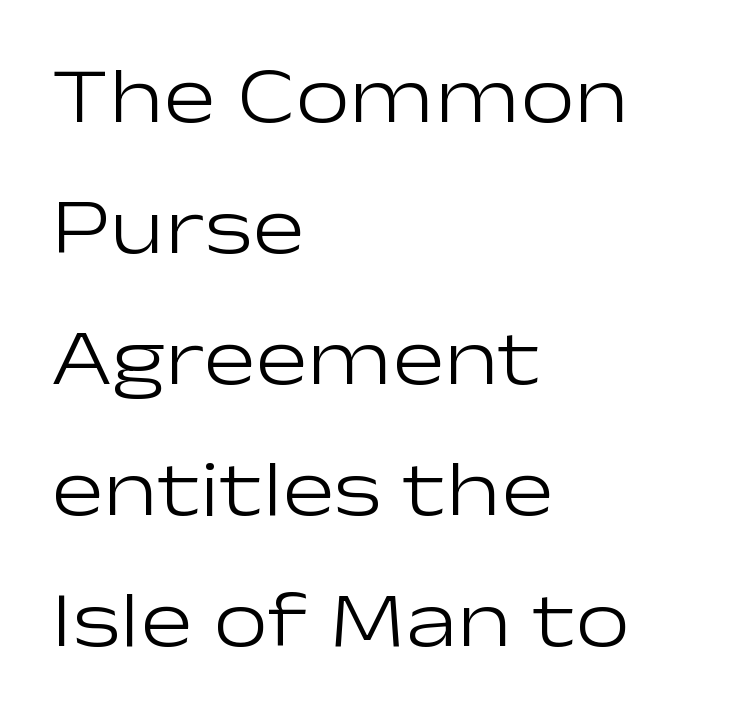
{"serif": "no", "italic": "no", "bold": "no", "weight": "light", "width": "wide", "stroke_contrast": "low", "x_height": "medium", "monospaced": "no", "underline": "no", "align": "left", "line_spacing": "normal", "line_spacing_ratio": 1.68, "letter_spacing": "normal", "letter_spacing_em": 0.0, "glyph_px": 78}
